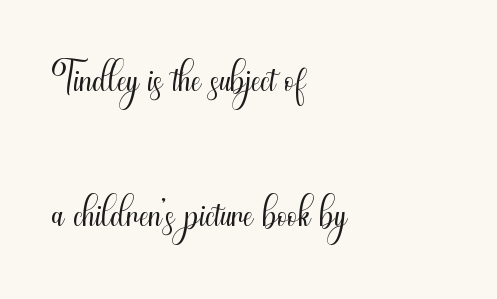
Nothing sits at the stroke ends, so this counts as sans-serif. Do the characters align in a grid? No, the font is proportional. Leftover space on each line is placed entirely after the last word. The face used here is rendered with its standard letterfit. The font sits on the lighter half of the weight spectrum, regular included.
